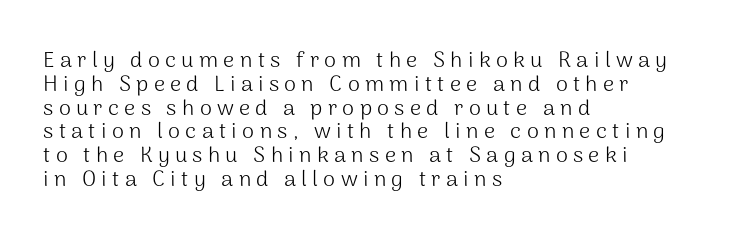
Q: Is the text bold? A: No.
Q: Is the text italic (slanted)? A: No, it is upright.
Q: Is the text underlined? A: No.
Q: How is the paragraph aligned? A: Left-aligned.
Q: Is the spacing between letters normal or unusually wide? A: Unusually wide.
Q: Is the spacing between lines tight, normal or loose? A: Tight.
